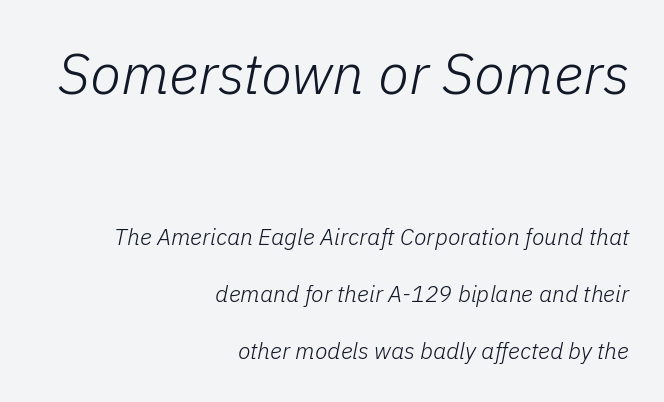
These two chunks differ in scale, with the top chunk taking the larger measure. Does the leading feel generous? Absolutely, it's lavish. The rag falls on the left side of this text block. The characters are drawn with everyday or finer stroke widths. Nobody touched the tracking dial on this one.
